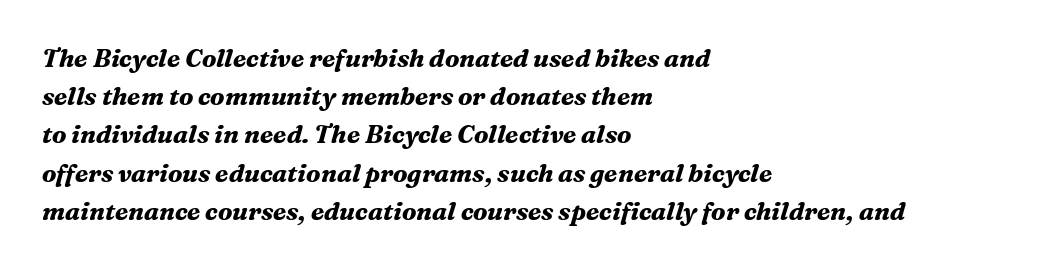
Interline gaps are of average width in this sample. This sample uses plain, unmodified letter spacing. Any mark beneath the type? The region is blank. The text block is weighted toward the left margin, trailing off unevenly rightward. The font is running at its bold setting.
